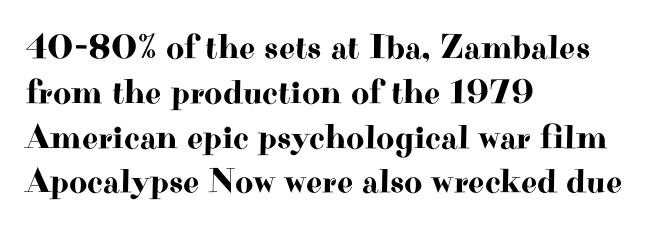
Q: Is the text italic (slanted)? A: No, it is upright.
Q: Is the typeface a serif or a sans-serif typeface? A: Serif.
Q: Is the text underlined? A: No.
Q: How is the paragraph aligned? A: Left-aligned.
Q: Is the spacing between letters normal or unusually wide? A: Normal.
Q: Is the spacing between lines tight, normal or loose? A: Normal.
Q: Width (condensed, normal, or wide)? A: Wide.
Q: Stroke contrast? A: High.
Q: x-height? A: Small.
Q: Monospaced? A: No.
